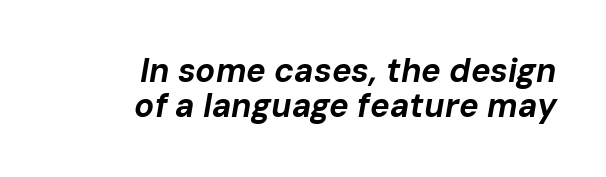
{"italic": "yes", "lean": "right", "slant_degrees": 10, "bold": "yes", "weight": "bold", "width": "normal", "stroke_contrast": "low", "x_height": "medium", "monospaced": "no", "underline": "no", "align": "right", "line_spacing": "tight", "line_spacing_ratio": 1.06, "letter_spacing": "normal", "letter_spacing_em": 0.0, "glyph_px": 33}
